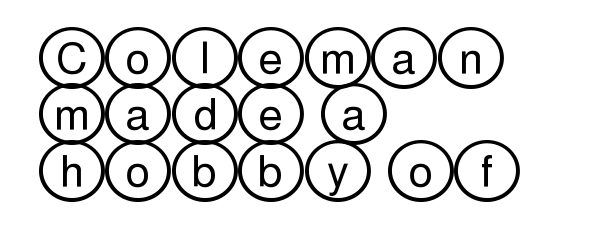
The image shows 43 px wide type, upright; set left-aligned, normal line spacing (1.31x), normal letter spacing, not underlined; a large x-height.
